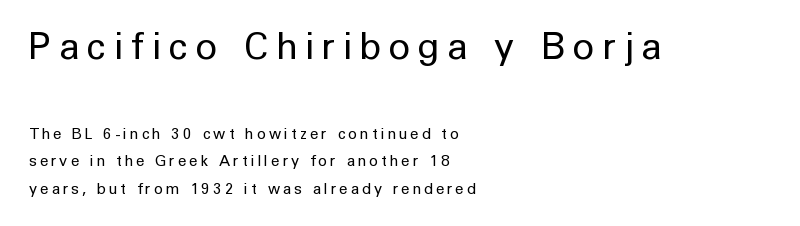
The image shows 37 px regular-weight sans-serif type, upright; set left-aligned, line spacing 1.84x, unusually wide letter spacing (+0.22 em), not underlined; the first (top) block is 2.47x larger; low stroke contrast and a medium x-height.
